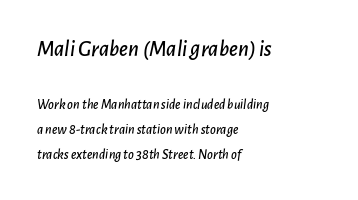
Q: Is the text italic (slanted)? A: Yes, it leans right by about 7 degrees.
Q: Is the text underlined? A: No.
Q: How is the paragraph aligned? A: Left-aligned.
Q: Is the spacing between letters normal or unusually wide? A: Normal.
Q: Which block of text is set in a larger size, the first (top) or the second (bottom)? A: The first (top) one.
